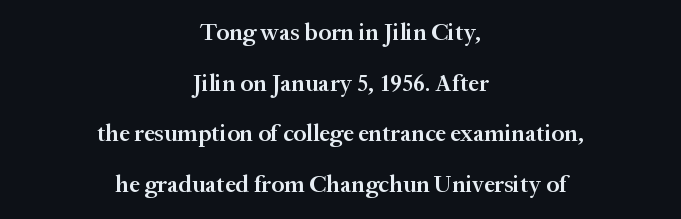
The image shows 24 px text type, upright; set centered, loose line spacing (2.11x), normal letter spacing, not underlined.
